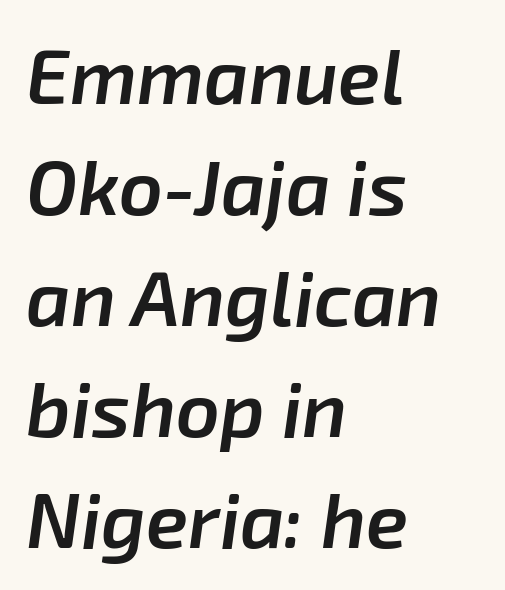
The space beneath each line is pristine and unruled. Slanted lettering throughout. Is the type bold? Partly — it's a semibold, heavier than regular but not fully bold. Whoever set this chose a conventional vertical rhythm.
